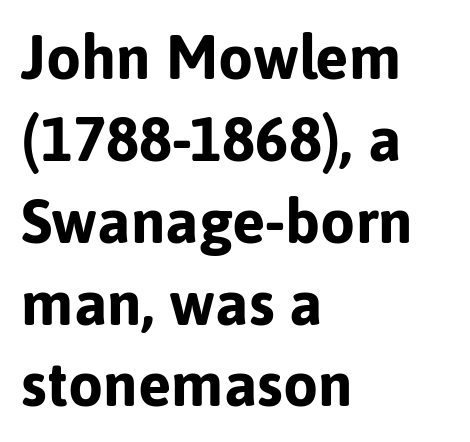
The image shows 62 px bold sans-serif type, upright; set left-aligned, normal line spacing (1.32x), normal letter spacing, not underlined; low stroke contrast and a medium x-height.
